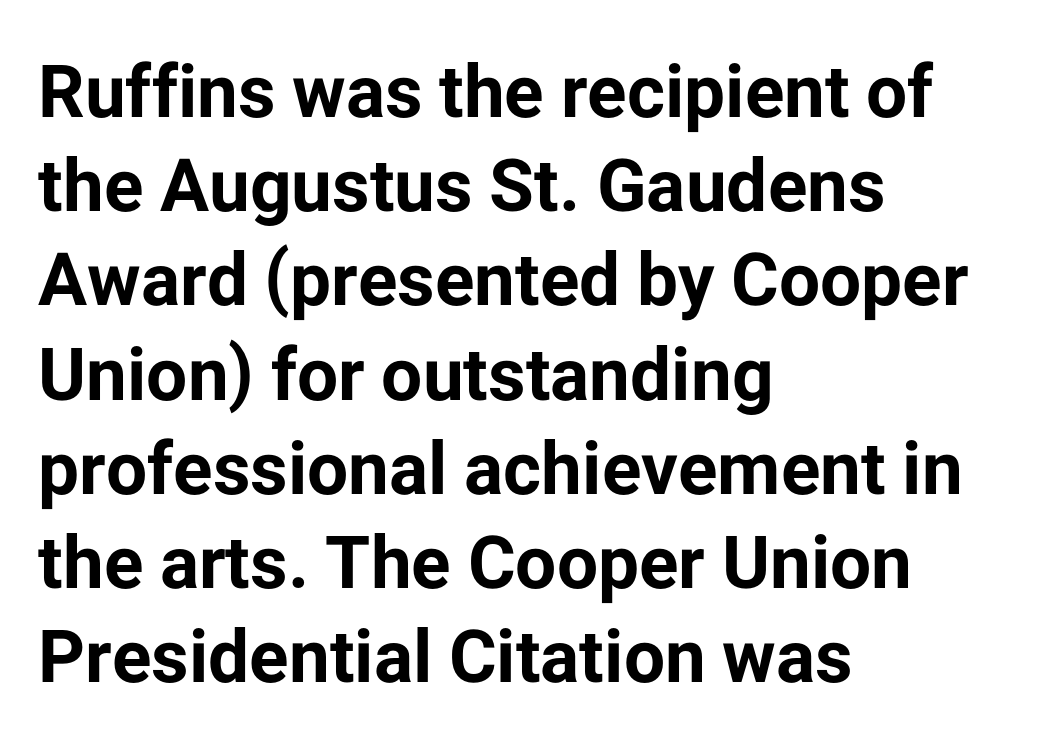
Q: Is the text bold? A: Yes.
Q: Is the text italic (slanted)? A: No, it is upright.
Q: Is the typeface a serif or a sans-serif typeface? A: Sans-serif.
Q: Is the text underlined? A: No.
Q: How is the paragraph aligned? A: Left-aligned.
Q: Is the spacing between letters normal or unusually wide? A: Normal.
Q: Is the spacing between lines tight, normal or loose? A: Normal.
Q: Width (condensed, normal, or wide)? A: Normal.
Q: Stroke contrast? A: Low.
Q: x-height? A: Medium.
Q: Monospaced? A: No.
